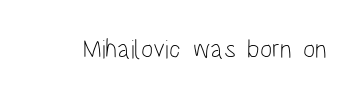
The image shows 26 px text type, upright; set normal letter spacing, not underlined.
